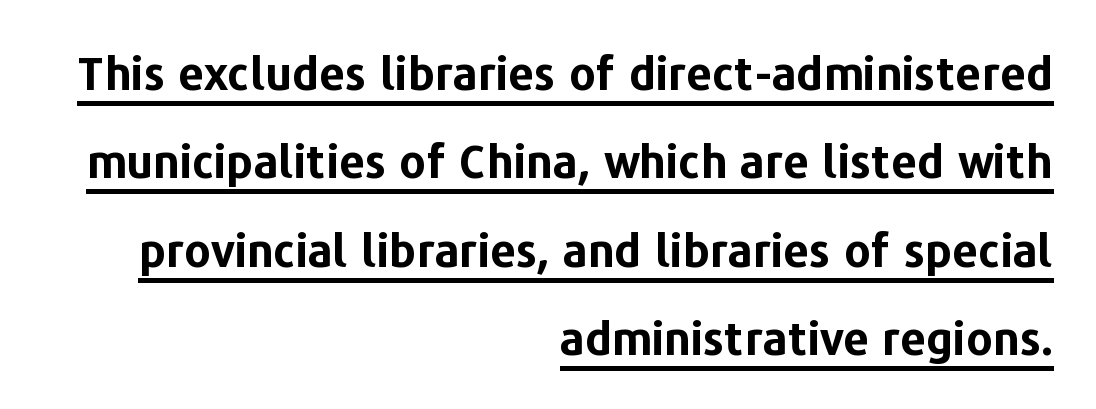
The paragraph has a hard right edge and a soft left edge. Rows of type keep a wide berth in the vertical direction. The words here are underlined. What kind of face is this? One without serifs — a sans.
